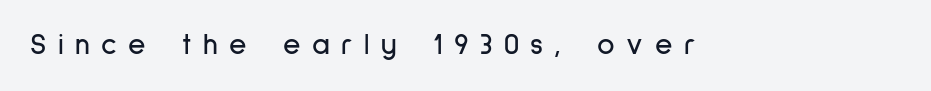
The image shows 30 px condensed sans-serif type, upright; set unusually wide letter spacing (+0.38 em), not underlined; low stroke contrast and a medium x-height.
